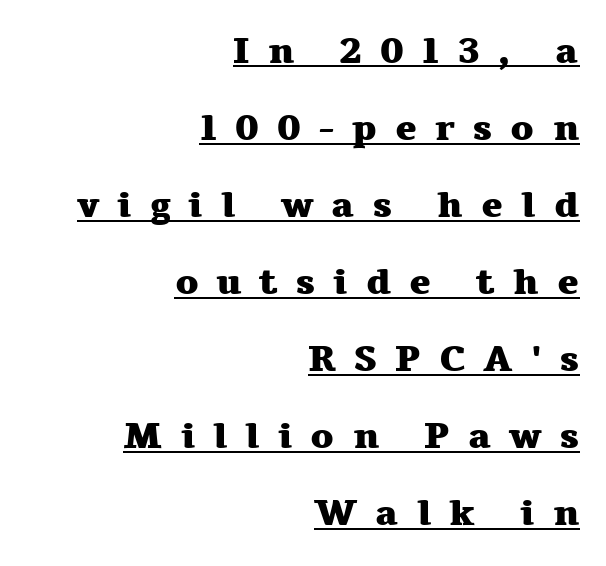
Q: Is the text bold? A: Yes.
Q: Is the text italic (slanted)? A: No, it is upright.
Q: Is the typeface a serif or a sans-serif typeface? A: Serif.
Q: Is the text underlined? A: Yes.
Q: How is the paragraph aligned? A: Right-aligned.
Q: Is the spacing between letters normal or unusually wide? A: Unusually wide.
Q: Is the spacing between lines tight, normal or loose? A: Loose.
Q: Width (condensed, normal, or wide)? A: Wide.
Q: Stroke contrast? A: Medium.
Q: x-height? A: Medium.
Q: Monospaced? A: No.
